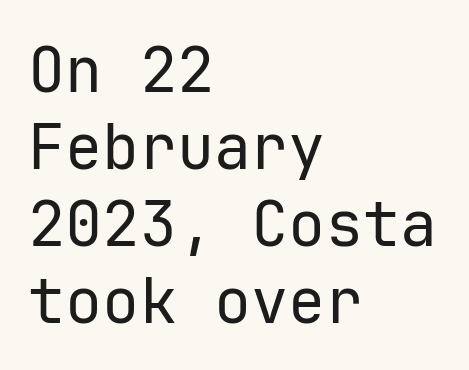
Q: Is the text bold? A: No.
Q: Is the text italic (slanted)? A: No, it is upright.
Q: Is the typeface a serif or a sans-serif typeface? A: Sans-serif.
Q: Is the text underlined? A: No.
Q: How is the paragraph aligned? A: Left-aligned.
Q: Is the spacing between letters normal or unusually wide? A: Normal.
Q: Width (condensed, normal, or wide)? A: Normal.
Q: Stroke contrast? A: Low.
Q: x-height? A: Medium.
Q: Monospaced? A: Yes.
